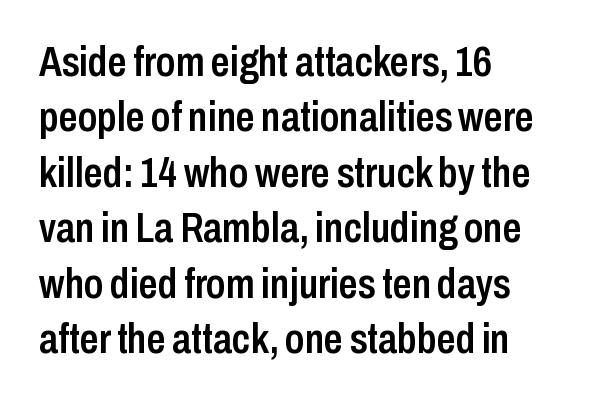
Q: Is the text bold? A: Semi-bold.
Q: Is the text italic (slanted)? A: No, it is upright.
Q: Is the typeface a serif or a sans-serif typeface? A: Sans-serif.
Q: Is the text underlined? A: No.
Q: How is the paragraph aligned? A: Left-aligned.
Q: Is the spacing between letters normal or unusually wide? A: Normal.
Q: Is the spacing between lines tight, normal or loose? A: Normal.
Q: Width (condensed, normal, or wide)? A: Condensed.
Q: Stroke contrast? A: Low.
Q: x-height? A: Medium.
Q: Monospaced? A: No.
